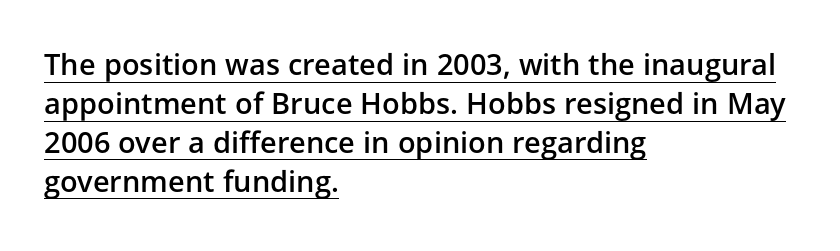
The image shows 29 px semibold sans-serif type, upright; set left-aligned, normal line spacing (1.34x), normal letter spacing, underlined; low stroke contrast and a medium x-height.
